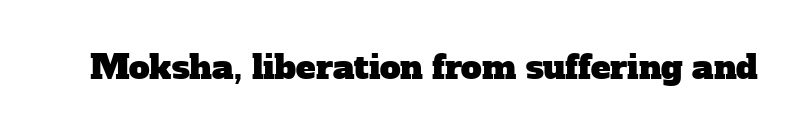
Think of a printed novel: that variable character pitch is what you see here. Anything drawn beneath the words? Only blank space. This is serif lettering, the kind often seen in printed books. Glyph-to-glyph distance matches everyday printed text.
